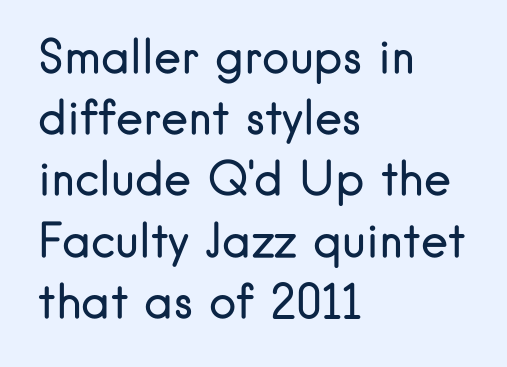
{"serif": "no", "italic": "no", "bold": "no", "weight": "regular", "width": "normal", "stroke_contrast": "low", "x_height": "small", "monospaced": "no", "underline": "no", "align": "left", "line_spacing": "normal", "line_spacing_ratio": 1.33, "letter_spacing": "normal", "letter_spacing_em": 0.0, "glyph_px": 46}
